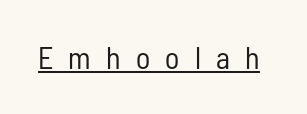
Q: Is the text bold? A: No.
Q: Is the text italic (slanted)? A: No, it is upright.
Q: Is the typeface a serif or a sans-serif typeface? A: Sans-serif.
Q: Is the text underlined? A: Yes.
Q: Is the spacing between letters normal or unusually wide? A: Unusually wide.
Q: Width (condensed, normal, or wide)? A: Condensed.
Q: Stroke contrast? A: Low.
Q: x-height? A: Medium.
Q: Monospaced? A: No.
